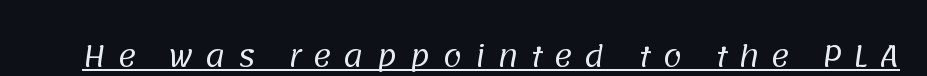
The cut favours lightness, reaching ordinary text weight at its darkest. Spacing verdict: proportional, widths tailored to each character. The characters display no serif detailing; their extremities are plain. Tracking value appears strongly positive — letters spread wide.
